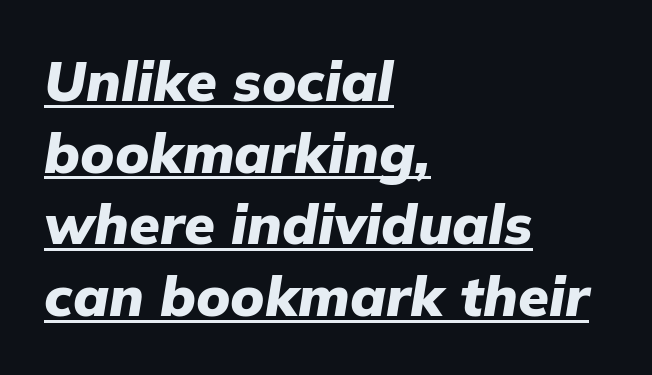
The image shows 56 px heavy type, italic (leaning right); set left-aligned, normal line spacing (1.28x), normal letter spacing, underlined; low stroke contrast and a medium x-height.
